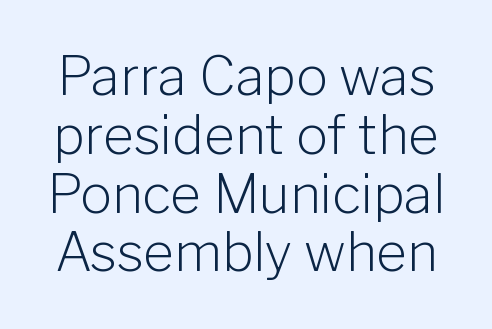
Q: Is the text bold? A: No.
Q: Is the text italic (slanted)? A: No, it is upright.
Q: Is the typeface a serif or a sans-serif typeface? A: Sans-serif.
Q: Is the text underlined? A: No.
Q: Is the spacing between letters normal or unusually wide? A: Normal.
Q: Is the spacing between lines tight, normal or loose? A: Tight.
Q: Width (condensed, normal, or wide)? A: Normal.
Q: Stroke contrast? A: Low.
Q: x-height? A: Medium.
Q: Monospaced? A: No.
